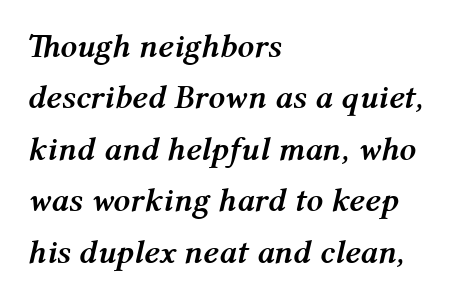
The image shows 33 px semibold type, italic (leaning right); set left-aligned, normal line spacing (1.56x), normal letter spacing, not underlined; medium stroke contrast and a medium x-height.
